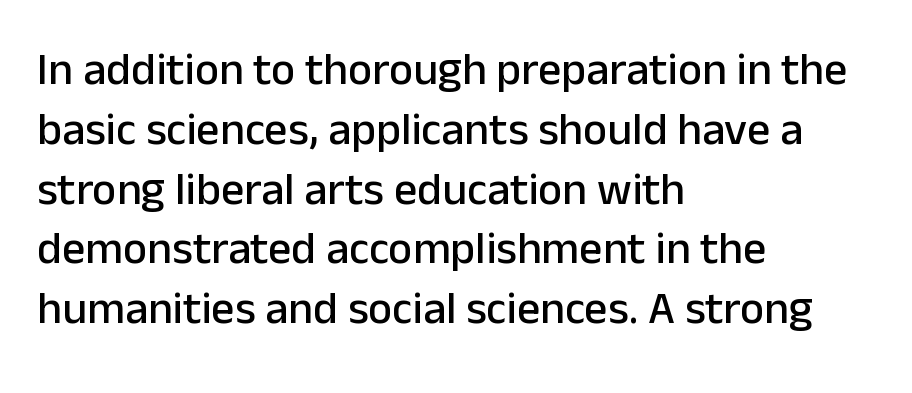
Think of a printed novel: that variable character pitch is what you see here. You can tell from the bare stems that sans-serif type was used. Tracking value appears to be zero — textbook default spacing. Does the leading feel generous? No, just average. Which margin do the lines hug? The left one — the right edge is uneven. The typography opts for an upright posture over an oblique one.
